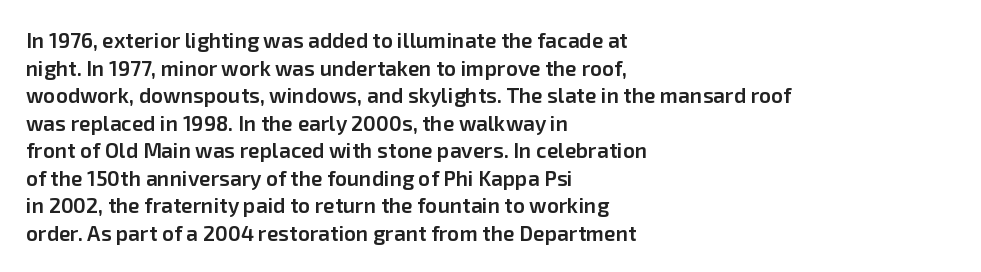
The image shows 21 px text type, upright; set left-aligned, normal line spacing (1.31x), normal letter spacing, not underlined.
